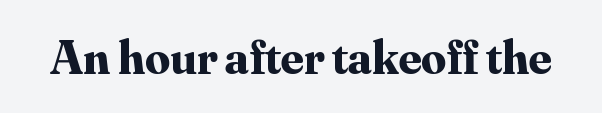
Q: Is the text bold? A: Yes.
Q: Is the text italic (slanted)? A: No, it is upright.
Q: Is the typeface a serif or a sans-serif typeface? A: Serif.
Q: Is the text underlined? A: No.
Q: Is the spacing between letters normal or unusually wide? A: Normal.
Q: Width (condensed, normal, or wide)? A: Normal.
Q: Stroke contrast? A: Medium.
Q: x-height? A: Small.
Q: Monospaced? A: No.
